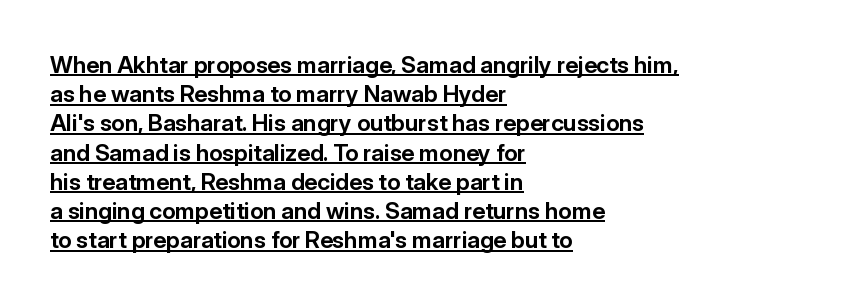
Compared with a centered layout, this one pins lines to the left instead. Caption: standard tracking, unaltered. The glyphs are accompanied by a horizontal stroke just below them. The letters stand straight up with perfectly vertical stems. Rows of type keep a routine distance in the vertical direction.
